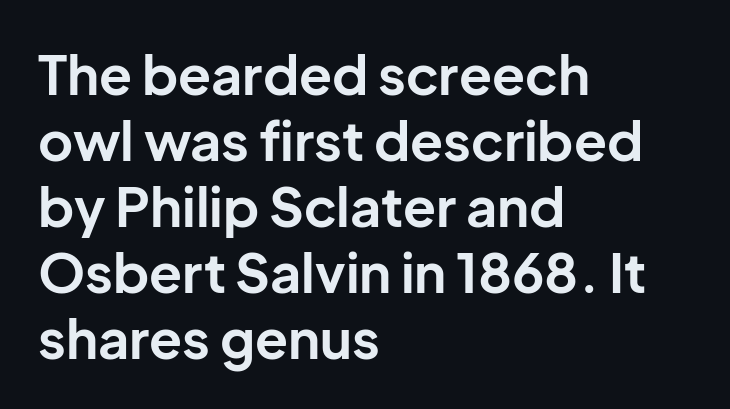
{"serif": "no", "italic": "no", "bold": "yes", "weight": "bold", "width": "normal", "stroke_contrast": "low", "x_height": "medium", "monospaced": "no", "underline": "no", "align": "left", "line_spacing_ratio": 1.22, "letter_spacing": "normal", "letter_spacing_em": 0.0, "glyph_px": 54}
